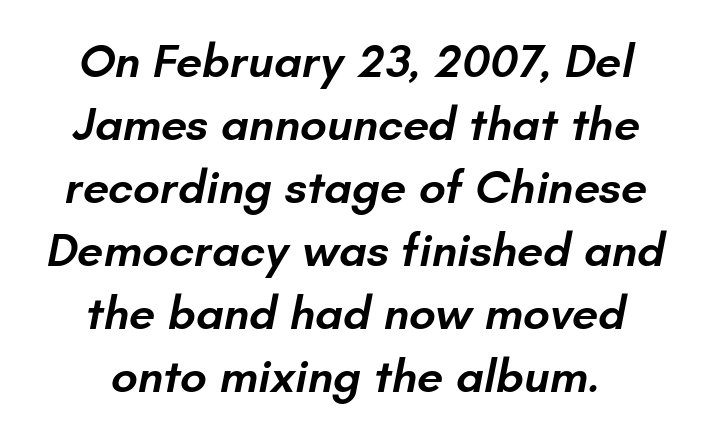
{"serif": "no", "bold": "semi", "weight": "semibold", "width": "normal", "stroke_contrast": "low", "x_height": "small", "monospaced": "no", "underline": "no", "line_spacing": "normal", "line_spacing_ratio": 1.34, "letter_spacing": "normal", "letter_spacing_em": 0.0, "glyph_px": 47}
